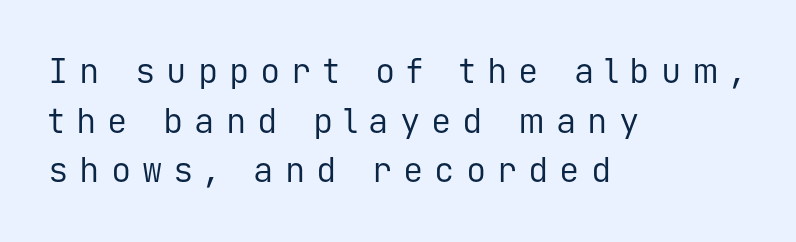
The image shows 34 px regular-weight sans-serif type, upright, monospaced; set left-aligned, normal line spacing (1.46x), unusually wide letter spacing (+0.32 em), not underlined; low stroke contrast and a medium x-height.
